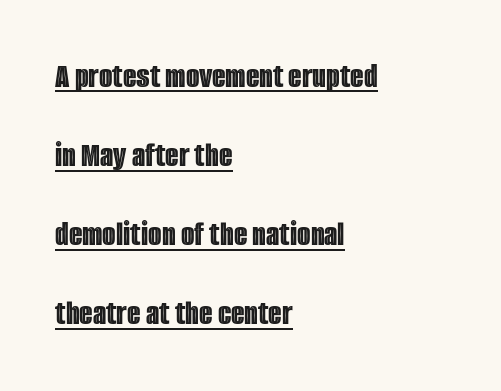
{"italic": "no", "width": "condensed", "x_height": "large", "monospaced": "no", "underline": "yes", "align": "left", "line_spacing": "loose", "line_spacing_ratio": 2.26, "letter_spacing": "normal", "letter_spacing_em": 0.0, "glyph_px": 35}
